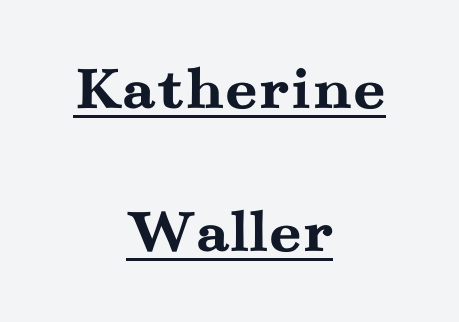
The image shows 64 px semibold, wide serif type, upright; set centered, loose line spacing (2.24x), normal letter spacing, underlined; medium stroke contrast and a small x-height.
